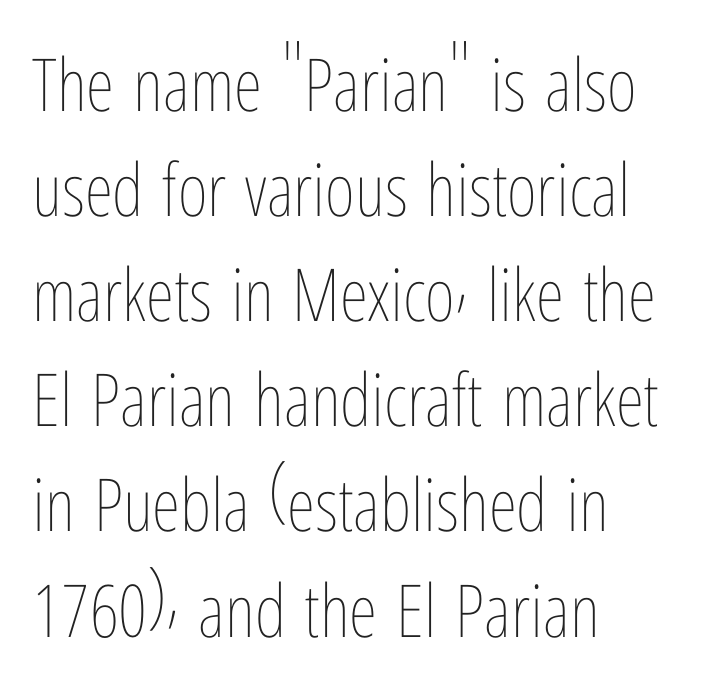
Q: Is the text bold? A: No.
Q: Is the text italic (slanted)? A: No, it is upright.
Q: Is the text underlined? A: No.
Q: How is the paragraph aligned? A: Left-aligned.
Q: Is the spacing between letters normal or unusually wide? A: Normal.
Q: Is the spacing between lines tight, normal or loose? A: Normal.
Q: Width (condensed, normal, or wide)? A: Condensed.
Q: Stroke contrast? A: Low.
Q: x-height? A: Medium.
Q: Monospaced? A: No.
